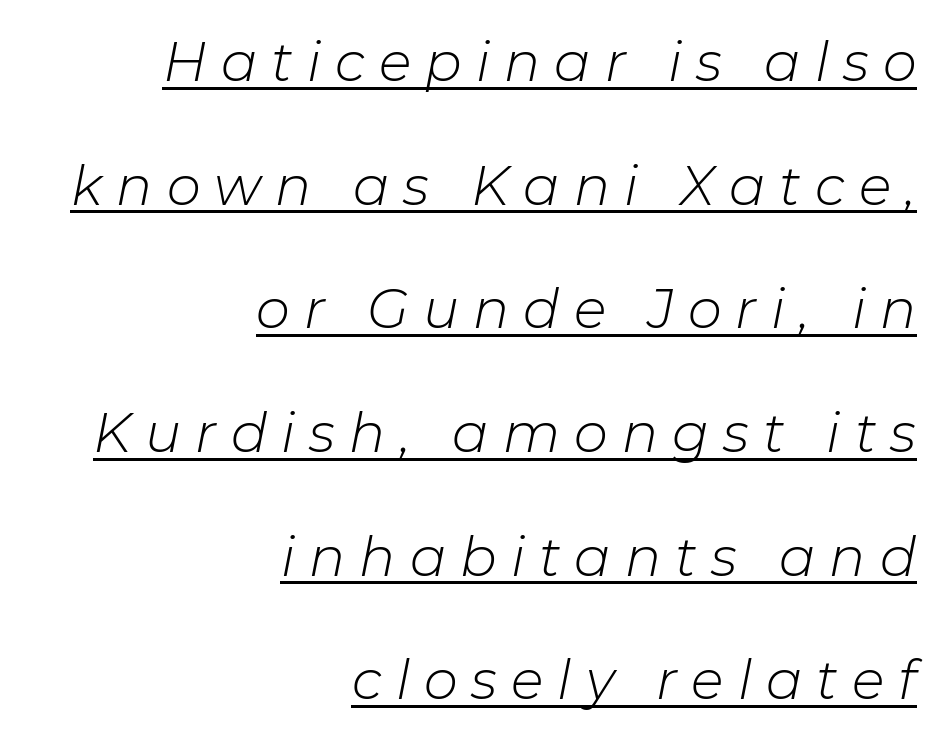
The image shows 54 px light type, italic (leaning right); set right-aligned, loose line spacing (2.29x), unusually wide letter spacing (+0.26 em), underlined; low stroke contrast and a medium x-height.
